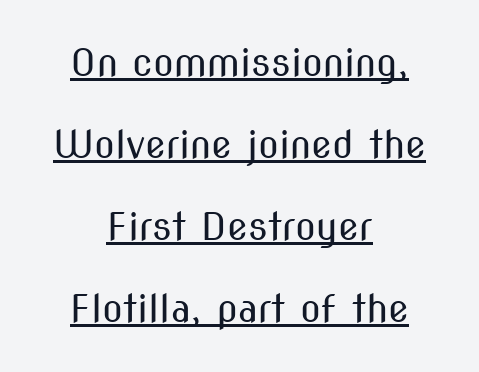
{"serif": "no", "italic": "no", "bold": "no", "weight": "regular", "width": "condensed", "stroke_contrast": "medium", "x_height": "medium", "monospaced": "no", "underline": "yes", "align": "center", "line_spacing": "loose", "line_spacing_ratio": 2.16, "letter_spacing": "normal", "letter_spacing_em": 0.0, "glyph_px": 38}
